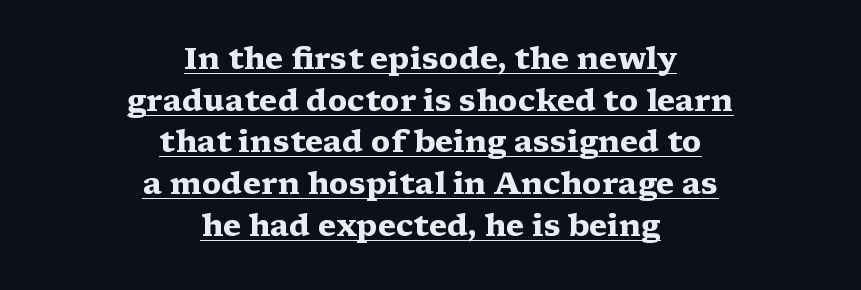
Q: Is the text bold? A: Yes.
Q: Is the text italic (slanted)? A: No, it is upright.
Q: Is the typeface a serif or a sans-serif typeface? A: Serif.
Q: Is the text underlined? A: Yes.
Q: How is the paragraph aligned? A: Centered.
Q: Is the spacing between letters normal or unusually wide? A: Normal.
Q: Is the spacing between lines tight, normal or loose? A: Normal.
Q: Width (condensed, normal, or wide)? A: Wide.
Q: Stroke contrast? A: Medium.
Q: x-height? A: Medium.
Q: Monospaced? A: No.
